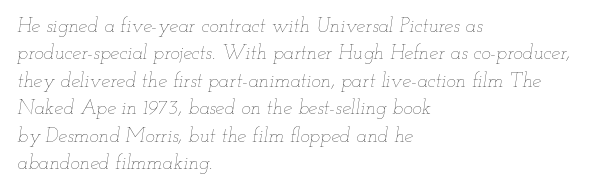
The image shows 20 px text type, italic (leaning right); set left-aligned, normal line spacing (1.37x), normal letter spacing, not underlined.
